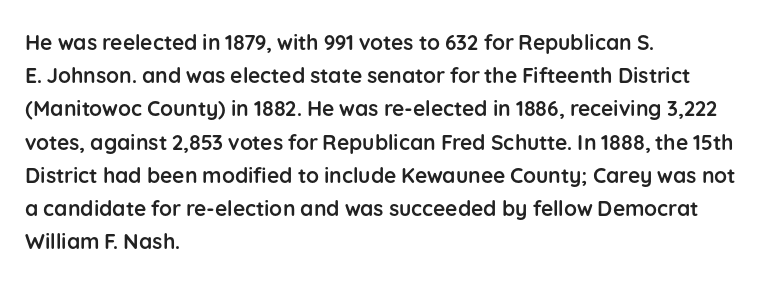
Q: Is the text bold? A: Yes.
Q: Is the text italic (slanted)? A: No, it is upright.
Q: Is the text underlined? A: No.
Q: How is the paragraph aligned? A: Left-aligned.
Q: Is the spacing between letters normal or unusually wide? A: Normal.
Q: Is the spacing between lines tight, normal or loose? A: Normal.
